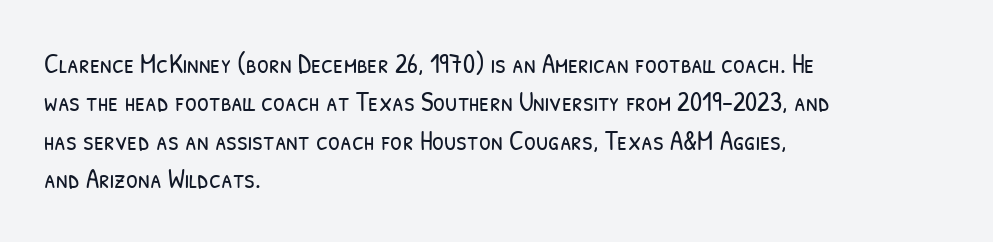
Q: Is the text bold? A: No.
Q: Is the text underlined? A: No.
Q: How is the paragraph aligned? A: Left-aligned.
Q: Is the spacing between letters normal or unusually wide? A: Normal.
Q: Is the spacing between lines tight, normal or loose? A: Normal.
